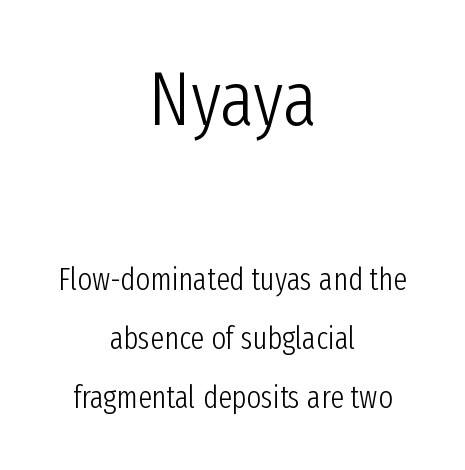
{"serif": "no", "italic": "no", "bold": "no", "weight": "light", "width": "condensed", "stroke_contrast": "low", "x_height": "medium", "monospaced": "no", "underline": "no", "align": "center", "line_spacing": "loose", "line_spacing_ratio": 1.9, "letter_spacing": "normal", "letter_spacing_em": 0.0, "larger_block": "first", "size_ratio": 2.48, "glyph_px": 77}
